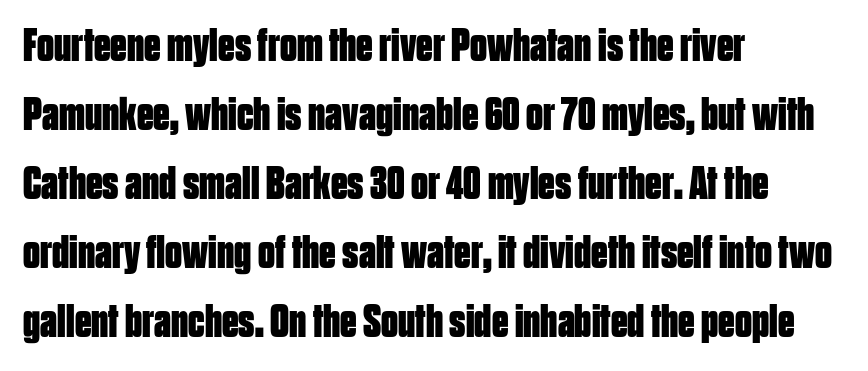
The passage shown is not underscored anywhere. These lines are composed in type without serifs. Posture: straight, roman, zero tilt. Rows of type keep a routine distance in the vertical direction. Looks like regular typesetting: each glyph gets only the width it needs. Tracking here is standard; glyphs follow each other at the usual distance.
